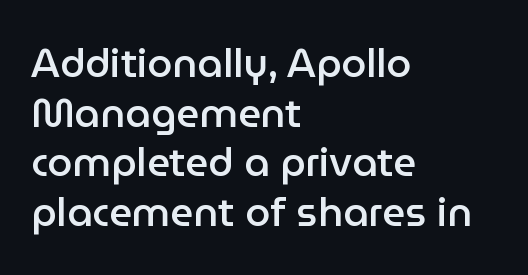
The image shows 40 px semibold sans-serif type, upright; set left-aligned, line spacing 1.24x, normal letter spacing, not underlined; low stroke contrast and a medium x-height.
